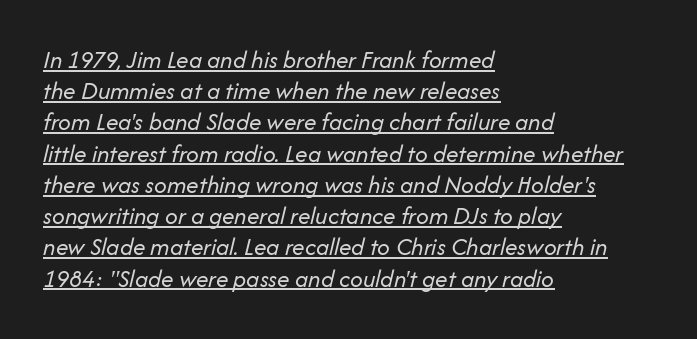
{"italic": "yes", "lean": "right", "slant_degrees": 14, "bold": "no", "underline": "yes", "align": "left", "line_spacing": "normal", "line_spacing_ratio": 1.25, "letter_spacing": "normal", "letter_spacing_em": 0.0, "glyph_px": 25}
